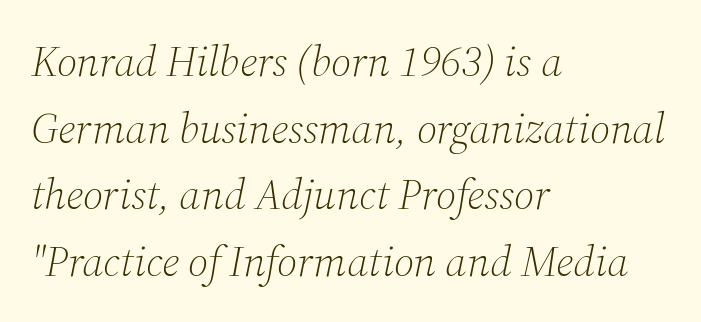
{"serif": "yes", "italic": "yes", "lean": "right", "slant_degrees": 12, "bold": "no", "weight": "light", "width": "normal", "stroke_contrast": "medium", "x_height": "medium", "monospaced": "no", "underline": "no", "align": "left", "line_spacing": "normal", "line_spacing_ratio": 1.55, "letter_spacing": "normal", "letter_spacing_em": 0.0, "glyph_px": 43}
